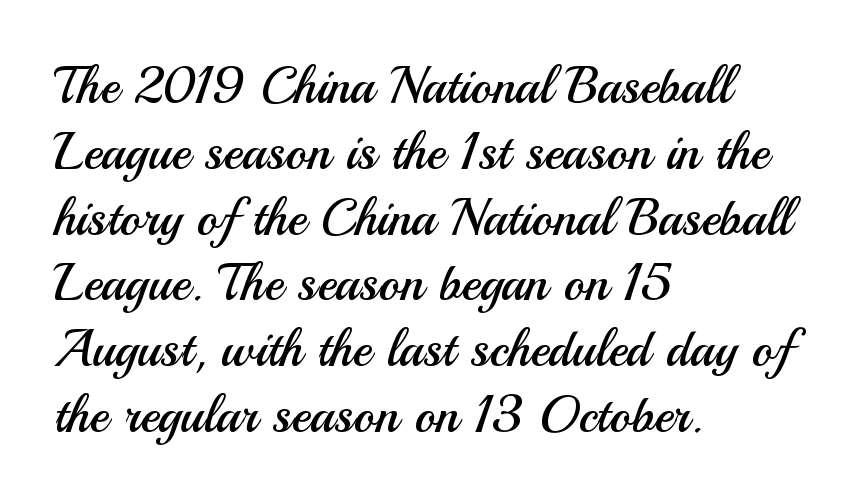
Q: Is the text bold? A: No.
Q: Is the text italic (slanted)? A: Yes.
Q: Is the typeface a serif or a sans-serif typeface? A: Sans-serif.
Q: Is the text underlined? A: No.
Q: How is the paragraph aligned? A: Left-aligned.
Q: Is the spacing between letters normal or unusually wide? A: Normal.
Q: Is the spacing between lines tight, normal or loose? A: Normal.
Q: Width (condensed, normal, or wide)? A: Normal.
Q: Stroke contrast? A: Medium.
Q: x-height? A: Small.
Q: Monospaced? A: No.
